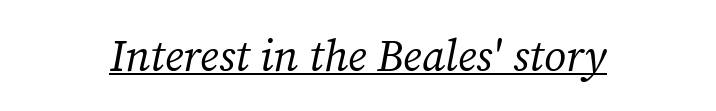
Check the space under the baseline: a stroke is drawn there. The whole block is typeset with a tilt. What kind of face is this? One with serifs. On a weight scale, this lands at 450 or below.
